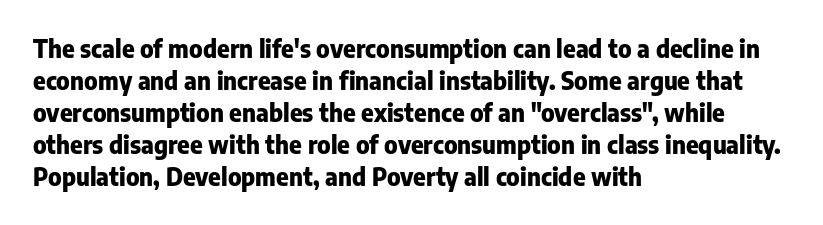
{"italic": "no", "bold": "yes", "underline": "no", "align": "left", "line_spacing": "normal", "line_spacing_ratio": 1.33, "letter_spacing": "normal", "letter_spacing_em": 0.0, "glyph_px": 24}
